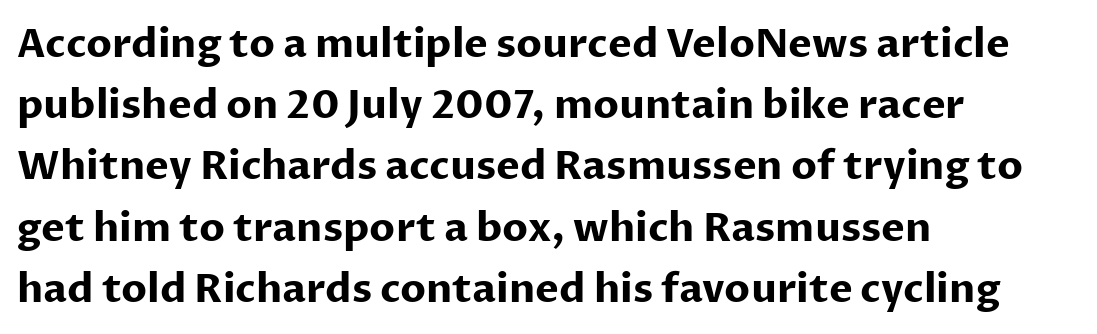
{"serif": "no", "italic": "no", "bold": "yes", "weight": "bold", "width": "normal", "stroke_contrast": "low", "x_height": "medium", "monospaced": "no", "underline": "no", "align": "left", "line_spacing": "normal", "line_spacing_ratio": 1.53, "letter_spacing": "normal", "letter_spacing_em": 0.0, "glyph_px": 40}
